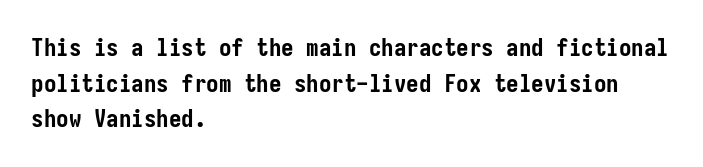
Q: Is the text bold? A: Yes.
Q: Is the text italic (slanted)? A: No, it is upright.
Q: Is the text underlined? A: No.
Q: How is the paragraph aligned? A: Left-aligned.
Q: Is the spacing between letters normal or unusually wide? A: Normal.
Q: Is the spacing between lines tight, normal or loose? A: Normal.
